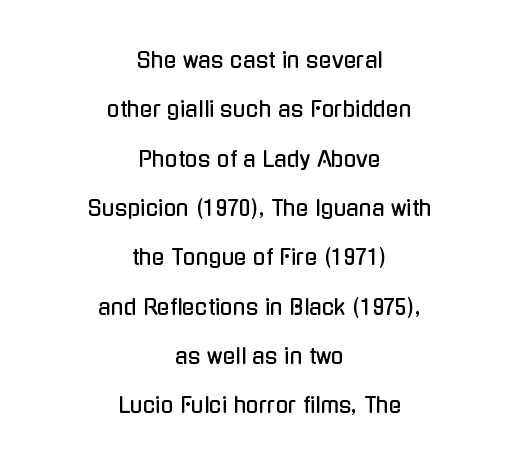
{"italic": "no", "underline": "no", "align": "center", "line_spacing": "loose", "line_spacing_ratio": 2.35, "letter_spacing": "normal", "letter_spacing_em": 0.0, "glyph_px": 21}
